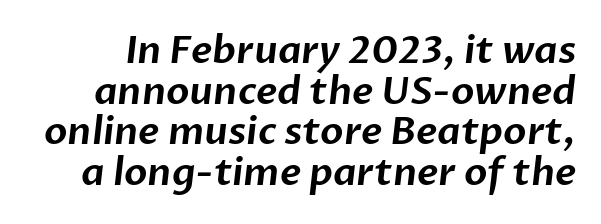
Q: Is the typeface a serif or a sans-serif typeface? A: Sans-serif.
Q: Is the text underlined? A: No.
Q: Is the spacing between letters normal or unusually wide? A: Normal.
Q: Is the spacing between lines tight, normal or loose? A: Tight.
Q: Width (condensed, normal, or wide)? A: Normal.
Q: Stroke contrast? A: Low.
Q: x-height? A: Medium.
Q: Monospaced? A: No.
